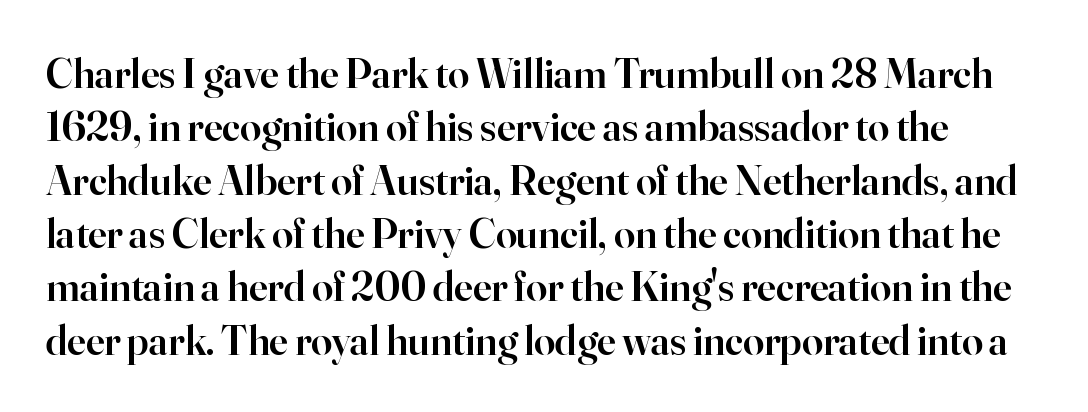
Q: Is the text bold? A: Semi-bold.
Q: Is the text italic (slanted)? A: No, it is upright.
Q: Is the typeface a serif or a sans-serif typeface? A: Serif.
Q: Is the text underlined? A: No.
Q: Is the spacing between letters normal or unusually wide? A: Normal.
Q: Is the spacing between lines tight, normal or loose? A: Normal.
Q: Width (condensed, normal, or wide)? A: Normal.
Q: Stroke contrast? A: High.
Q: x-height? A: Small.
Q: Monospaced? A: No.
